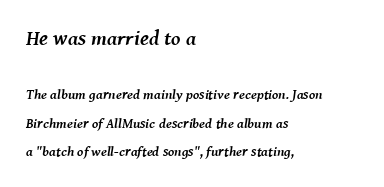
The image shows 21 px bold type, italic (leaning right); set left-aligned, loose line spacing (2.05x), normal letter spacing, not underlined; the first (top) block is 1.5x larger.
